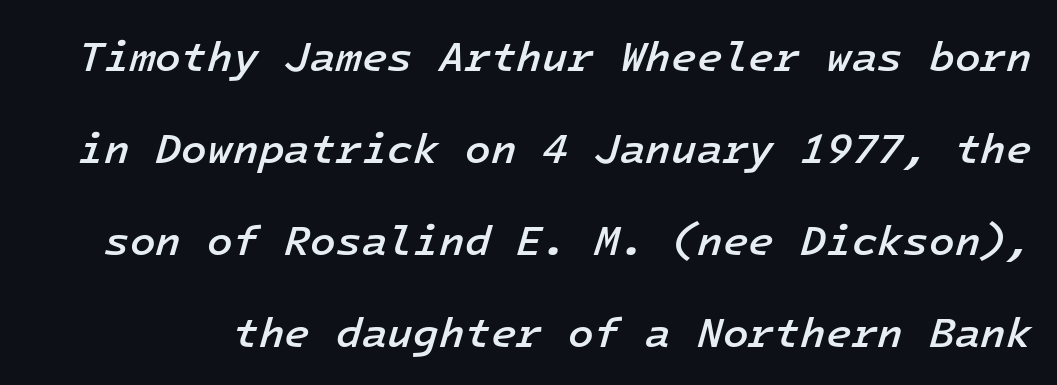
The baseline area is clear. The horizontal fit of the characters is conventional and even. The face used here is monospaced, like something from a code editor. Italic? Definitely — the glyphs are oblique.
